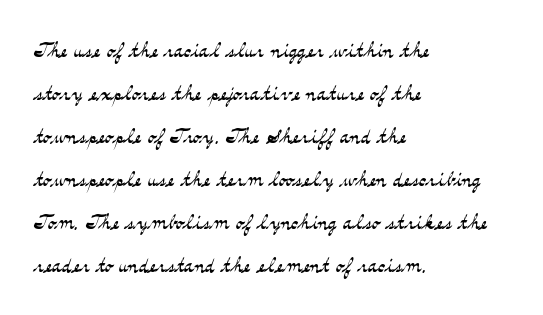
Q: Is the text bold? A: No.
Q: Is the text italic (slanted)? A: Yes.
Q: Is the text underlined? A: No.
Q: How is the paragraph aligned? A: Left-aligned.
Q: Is the spacing between letters normal or unusually wide? A: Normal.
Q: Is the spacing between lines tight, normal or loose? A: Normal.
